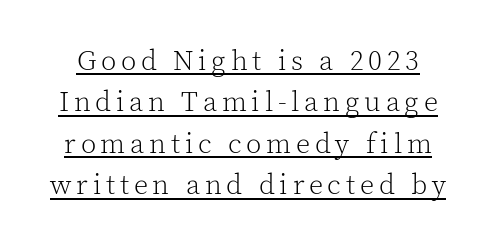
The image shows 28 px light serif type, upright; set normal line spacing (1.48x), underlined; a medium x-height.
